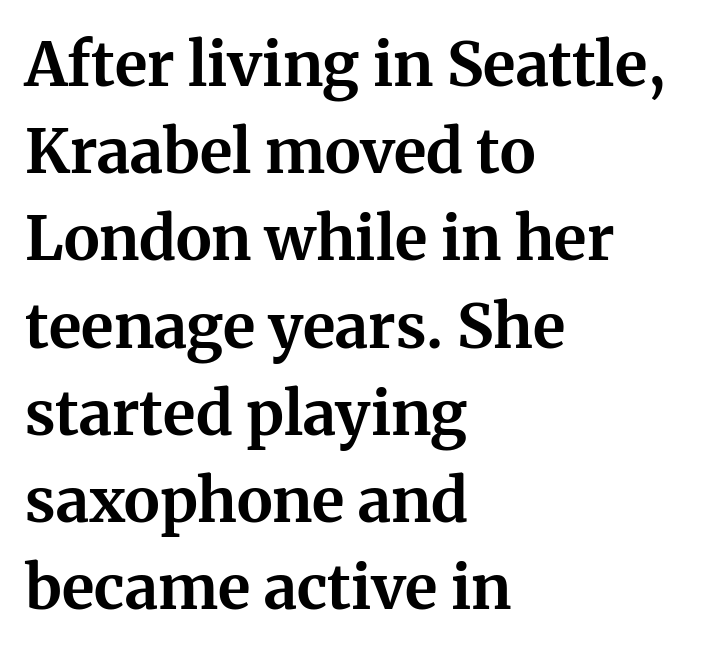
Q: Is the text bold? A: Yes.
Q: Is the text italic (slanted)? A: No, it is upright.
Q: Is the typeface a serif or a sans-serif typeface? A: Serif.
Q: Is the text underlined? A: No.
Q: How is the paragraph aligned? A: Left-aligned.
Q: Is the spacing between letters normal or unusually wide? A: Normal.
Q: Is the spacing between lines tight, normal or loose? A: Normal.
Q: Width (condensed, normal, or wide)? A: Normal.
Q: Stroke contrast? A: Medium.
Q: x-height? A: Medium.
Q: Monospaced? A: No.
